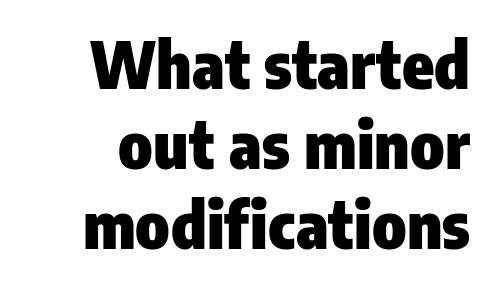
Stroke thickness is high; the sample reads as a true bold. Varying glyph widths throughout — classic text-font behaviour. The typography opts for an upright posture over an oblique one. Teacher's note: observe the even right margin — that is flush-right alignment.
